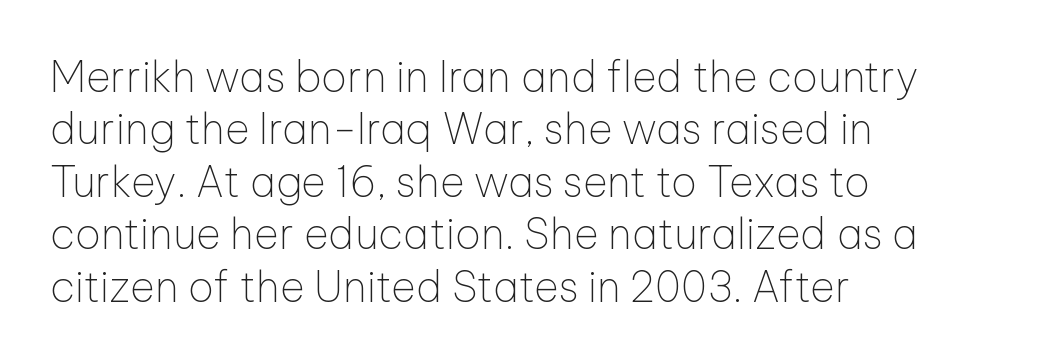
Serif or sans? Sans — the stroke terminals are bare. Each stroke keeps to a modest, everyday thickness or less. A typesetter would call this proportional, since set widths differ per character. The rendering uses a moderate line-height, typical for paragraphs. Lines of text with bare space underneath. Posture: upright roman.
